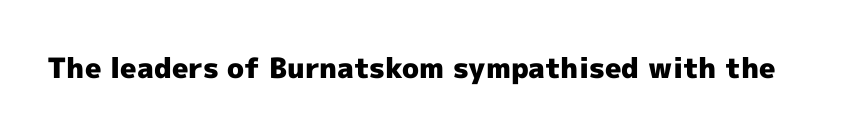
Q: Is the text bold? A: Yes.
Q: Is the text italic (slanted)? A: No, it is upright.
Q: Is the typeface a serif or a sans-serif typeface? A: Sans-serif.
Q: Is the text underlined? A: No.
Q: Is the spacing between letters normal or unusually wide? A: Normal.
Q: Width (condensed, normal, or wide)? A: Normal.
Q: x-height? A: Medium.
Q: Monospaced? A: No.
